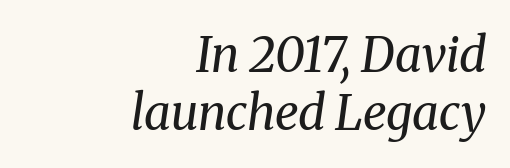
Q: Is the text bold? A: No.
Q: Is the text italic (slanted)? A: Yes, it leans right by about 8 degrees.
Q: Is the typeface a serif or a sans-serif typeface? A: Serif.
Q: Is the text underlined? A: No.
Q: How is the paragraph aligned? A: Right-aligned.
Q: Is the spacing between letters normal or unusually wide? A: Normal.
Q: Width (condensed, normal, or wide)? A: Normal.
Q: Stroke contrast? A: Medium.
Q: x-height? A: Medium.
Q: Monospaced? A: No.
